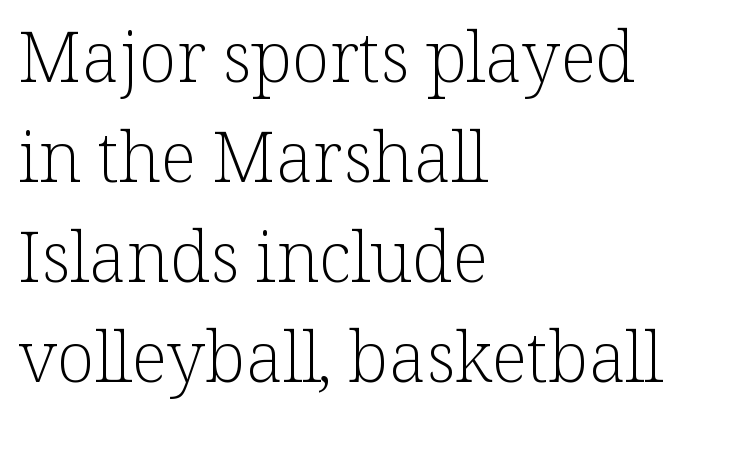
The image shows 70 px light serif type, upright; set left-aligned, normal line spacing (1.43x), normal letter spacing, not underlined; low stroke contrast and a medium x-height.
